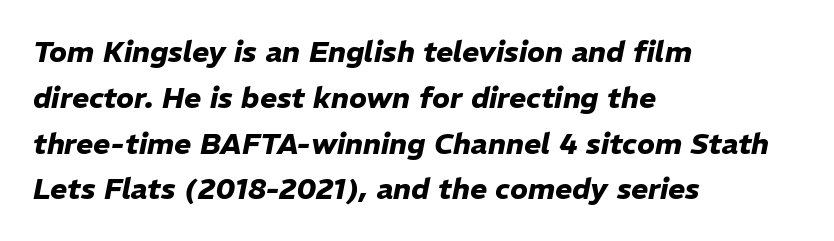
{"italic": "yes", "lean": "right", "slant_degrees": 11, "bold": "yes", "weight": "heavy", "width": "normal", "stroke_contrast": "low", "x_height": "medium", "monospaced": "no", "underline": "no", "align": "left", "line_spacing": "normal", "line_spacing_ratio": 1.58, "letter_spacing": "normal", "letter_spacing_em": 0.0, "glyph_px": 29}
